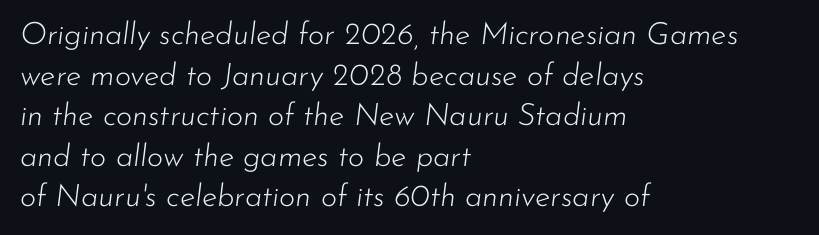
Q: Is the text bold? A: No.
Q: Is the text italic (slanted)? A: Yes, it leans right by about 7 degrees.
Q: Is the text underlined? A: No.
Q: How is the paragraph aligned? A: Left-aligned.
Q: Is the spacing between letters normal or unusually wide? A: Normal.
Q: Is the spacing between lines tight, normal or loose? A: Normal.
Q: Width (condensed, normal, or wide)? A: Normal.
Q: Stroke contrast? A: Low.
Q: x-height? A: Small.
Q: Monospaced? A: No.
